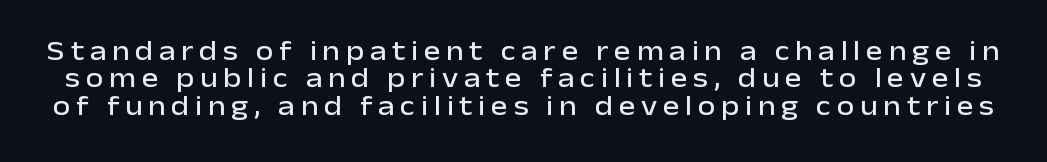
{"serif": "no", "italic": "no", "width": "normal", "stroke_contrast": "low", "x_height": "medium", "monospaced": "no", "underline": "no", "line_spacing": "tight", "line_spacing_ratio": 0.98, "letter_spacing": "wide", "letter_spacing_em": 0.21, "glyph_px": 28}
